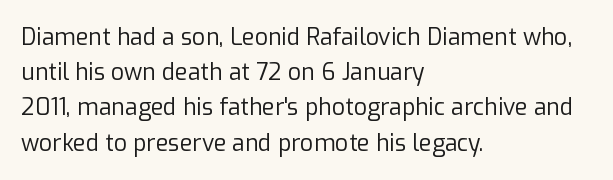
The image shows 23 px text type, upright; set left-aligned, normal line spacing (1.53x), normal letter spacing, not underlined.
